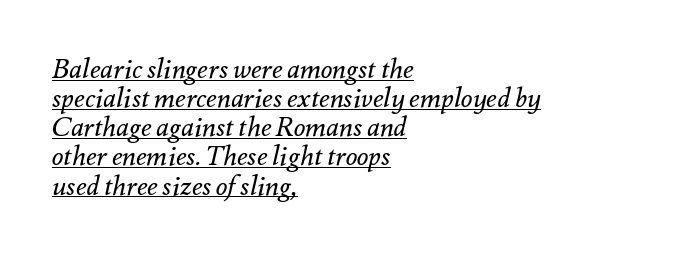
Q: Is the text bold? A: No.
Q: Is the text italic (slanted)? A: Yes, it leans right by about 12 degrees.
Q: Is the text underlined? A: Yes.
Q: How is the paragraph aligned? A: Left-aligned.
Q: Is the spacing between letters normal or unusually wide? A: Normal.
Q: Is the spacing between lines tight, normal or loose? A: Tight.
